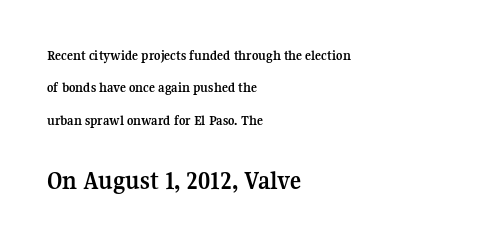
The block of text is sparse from top to bottom, with ample space between rows. Rendered with straight, roman letterforms. Typesetter's note — lower block bumped up in size, upper block left smaller. Nobody touched the tracking dial on this one.
